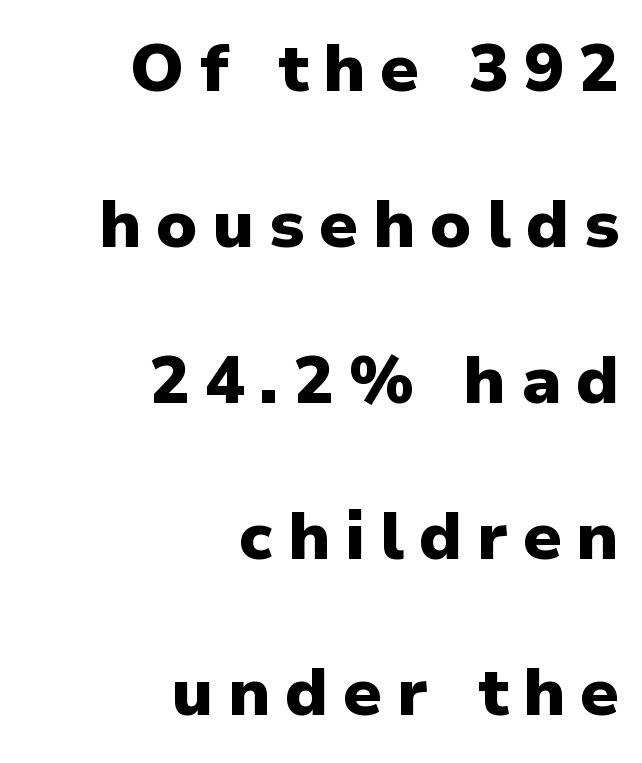
The passage shown has open, widely tracked lettering throughout. Letters rest on an invisible, unmarked baseline. The passage shown is typeset with a sans-serif family. The characters look thick and weighty, a clear bold. Vertical strokes here are truly vertical.
